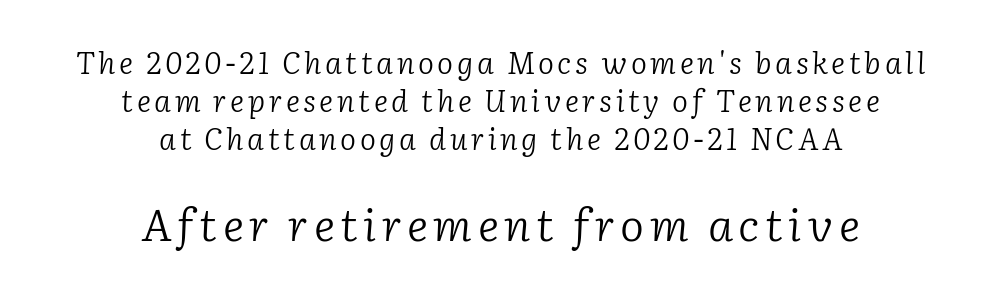
Q: Is the text bold? A: No.
Q: Is the text italic (slanted)? A: Yes, it leans right by about 2 degrees.
Q: Is the typeface a serif or a sans-serif typeface? A: Serif.
Q: Is the text underlined? A: No.
Q: How is the paragraph aligned? A: Centered.
Q: Is the spacing between lines tight, normal or loose? A: Normal.
Q: Which block of text is set in a larger size, the first (top) or the second (bottom)? A: The second (bottom) one.
Q: Width (condensed, normal, or wide)? A: Normal.
Q: Stroke contrast? A: Low.
Q: x-height? A: Medium.
Q: Monospaced? A: No.
